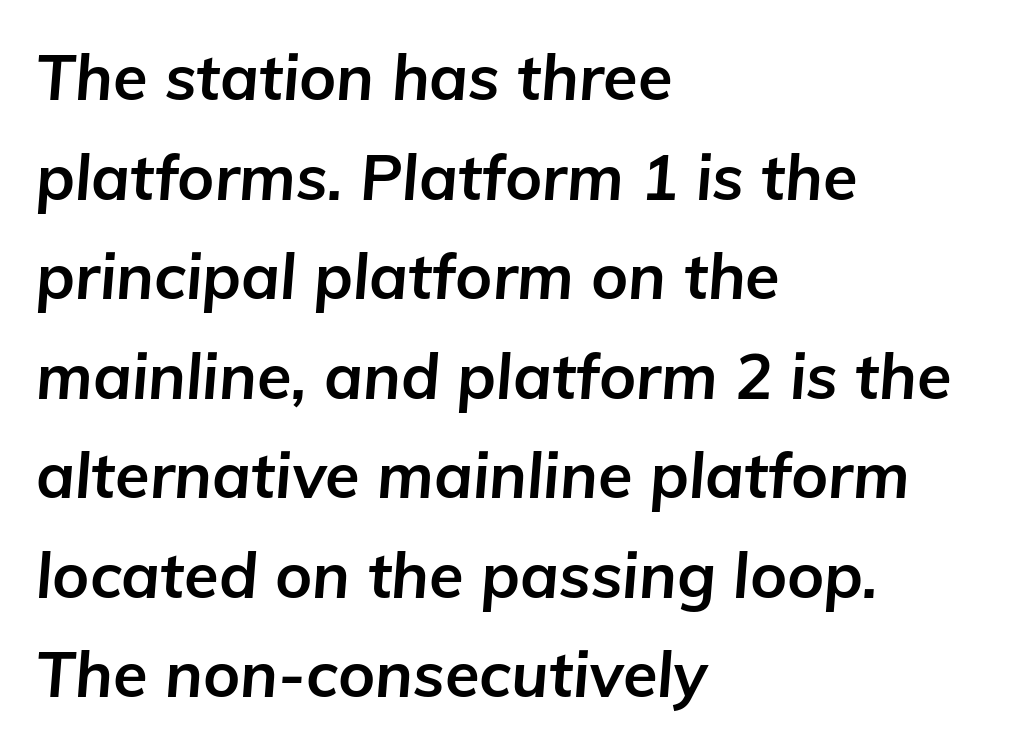
The image shows 63 px bold type, italic (leaning right); set left-aligned, normal line spacing (1.58x), normal letter spacing, not underlined; low stroke contrast and a medium x-height.
